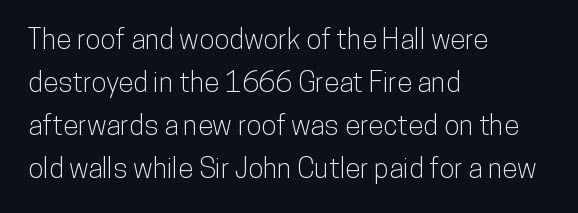
The image shows 28 px condensed sans-serif type, upright; set left-aligned, normal line spacing (1.53x), normal letter spacing, not underlined; low stroke contrast and a medium x-height.
